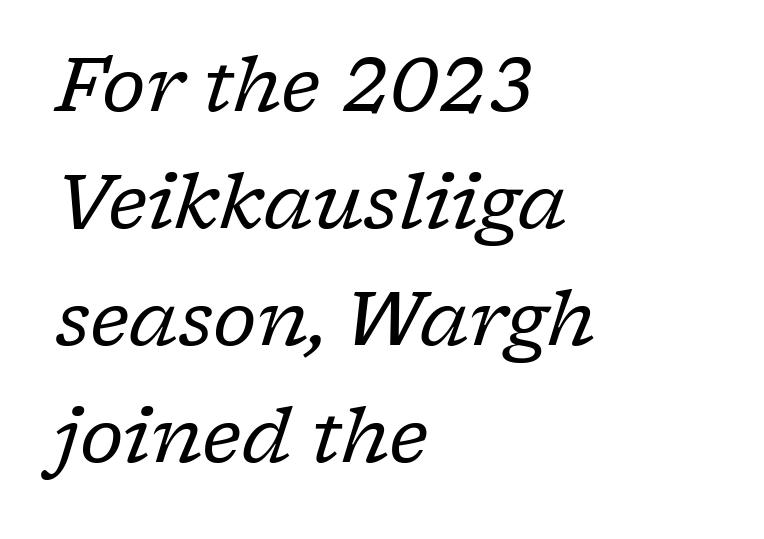
The ragged edge is on the right, which tells us the setting is flush left. These glyphs show unthickened strokes, regular width or finer. Leading: standard. Letter spacing: default.
